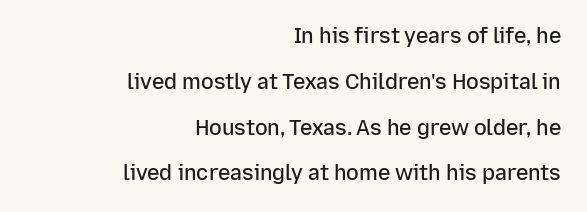
{"italic": "no", "bold": "semi", "underline": "no", "align": "right", "line_spacing": "loose", "line_spacing_ratio": 2.18, "letter_spacing": "normal", "letter_spacing_em": 0.0, "glyph_px": 21}
